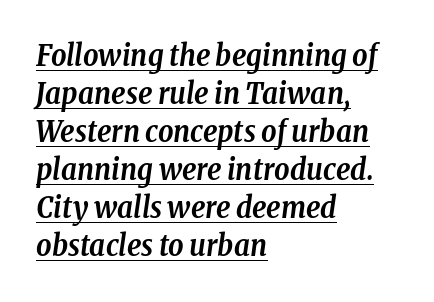
{"serif": "yes", "italic": "yes", "lean": "right", "slant_degrees": 8, "bold": "yes", "weight": "semibold", "width": "condensed", "stroke_contrast": "low", "x_height": "medium", "monospaced": "no", "underline": "yes", "align": "left", "line_spacing": "normal", "line_spacing_ratio": 1.27, "letter_spacing": "normal", "letter_spacing_em": 0.0, "glyph_px": 30}
